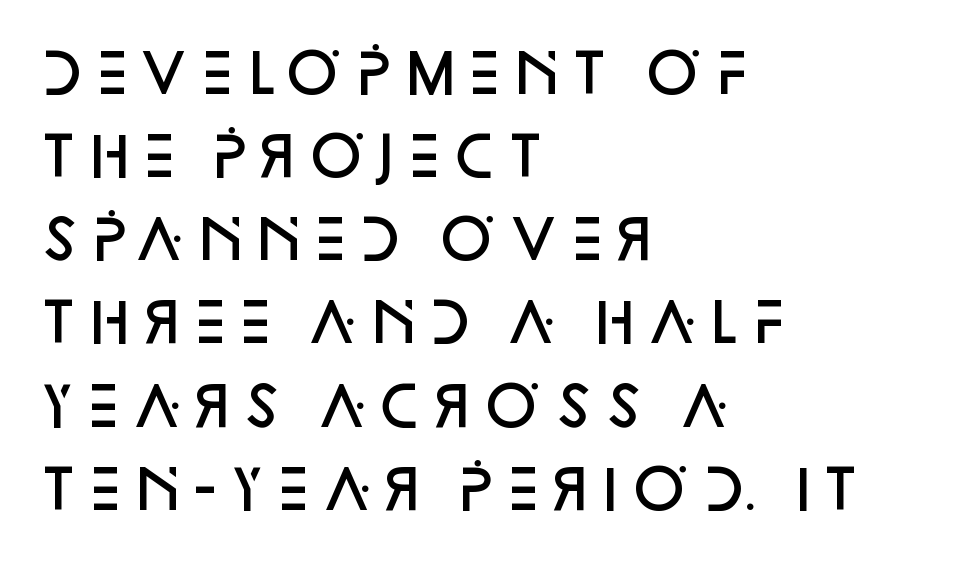
Q: Is the text bold? A: Semi-bold.
Q: Is the text italic (slanted)? A: No, it is upright.
Q: Is the typeface a serif or a sans-serif typeface? A: Sans-serif.
Q: Is the text underlined? A: No.
Q: How is the paragraph aligned? A: Left-aligned.
Q: Is the spacing between letters normal or unusually wide? A: Normal.
Q: Is the spacing between lines tight, normal or loose? A: Normal.
Q: Width (condensed, normal, or wide)? A: Normal.
Q: Stroke contrast? A: Low.
Q: x-height? A: Large.
Q: Monospaced? A: No.
